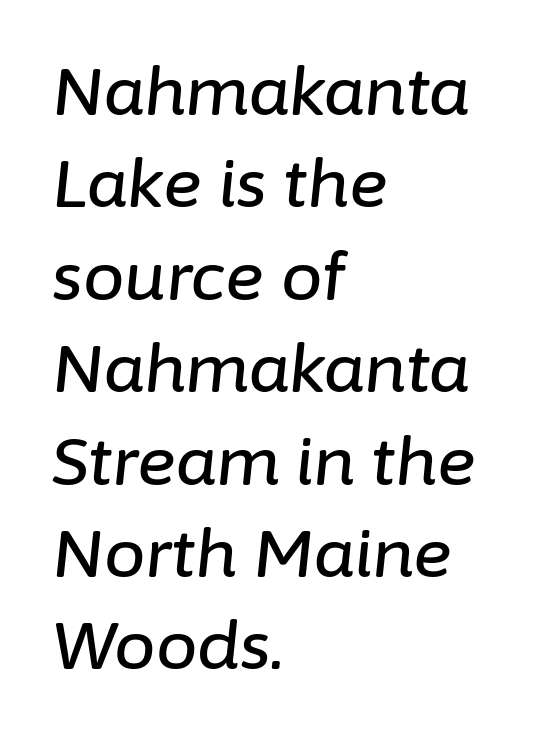
Slant detected: the letters are inclined. Characters follow at the spacing the type designer built in. The face used here is proportionally spaced, like ordinary book or web type. Honestly, the row spacing looks completely unremarkable. Descenders hang freely into open space.
